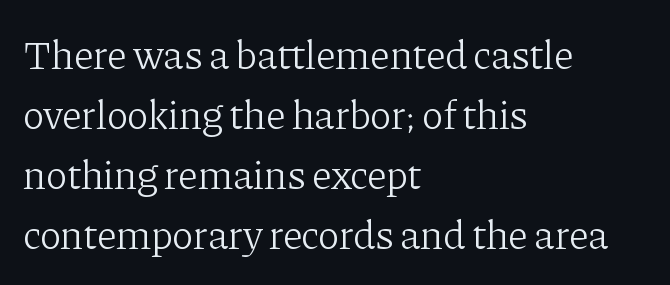
The image shows 41 px light serif type, upright; set left-aligned, normal line spacing (1.46x), normal letter spacing, not underlined; low stroke contrast and a medium x-height.
